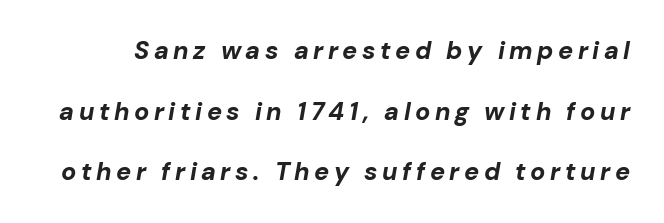
The image shows 25 px bold type, italic (leaning right); set loose line spacing (2.43x), not underlined.
